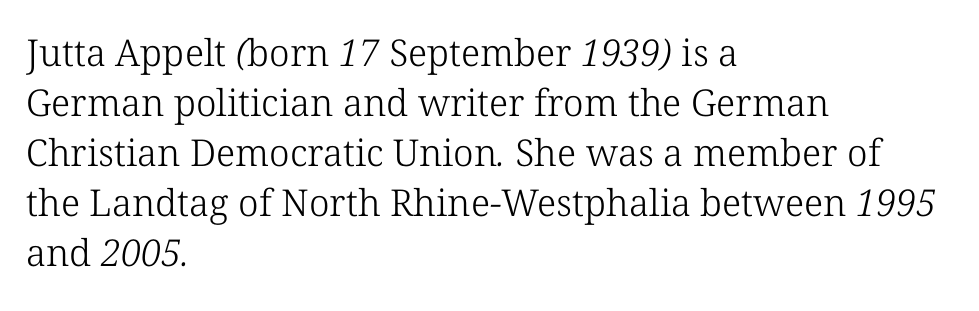
The image shows 37 px light serif type; set left-aligned, normal line spacing (1.35x), normal letter spacing, not underlined; low stroke contrast and a medium x-height.
